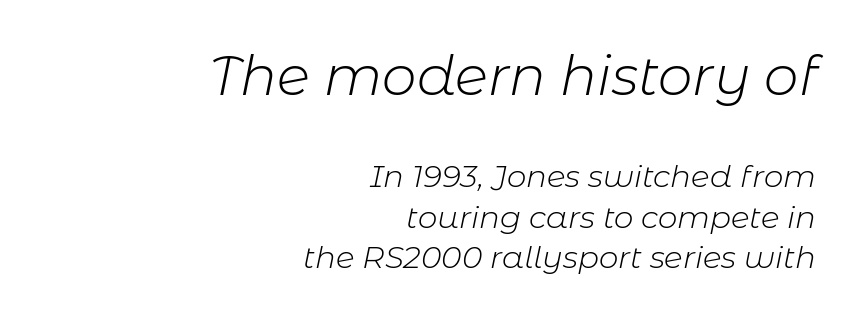
The image shows 55 px light type, italic (leaning right); set right-aligned, normal line spacing (1.3x), normal letter spacing, not underlined; the first (top) block is 1.77x larger; low stroke contrast and a medium x-height.
